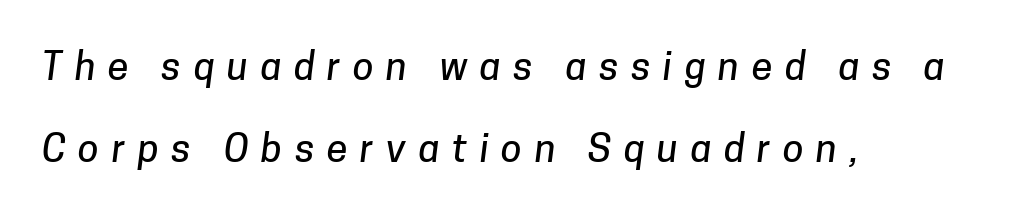
A typesetter would call this leading open, well beyond the default. Between one letter and the next there's a generous, obvious gap. Spacing verdict: proportional, widths tailored to each character. Check where the strokes stop: nothing finishes them off — pure sans. No word sits above an underline. In CSS terms this would be text-align: left.
